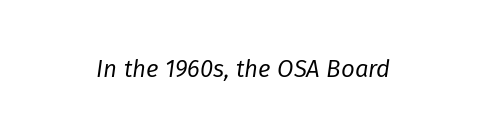
The specimen omits any rule beneath the text block's lines. Is the stroke heavy? The answer is a plain regular-or-lighter. Compared with typical body copy, the letter spacing here is the same. The letters are slanted; this is an italic face.
